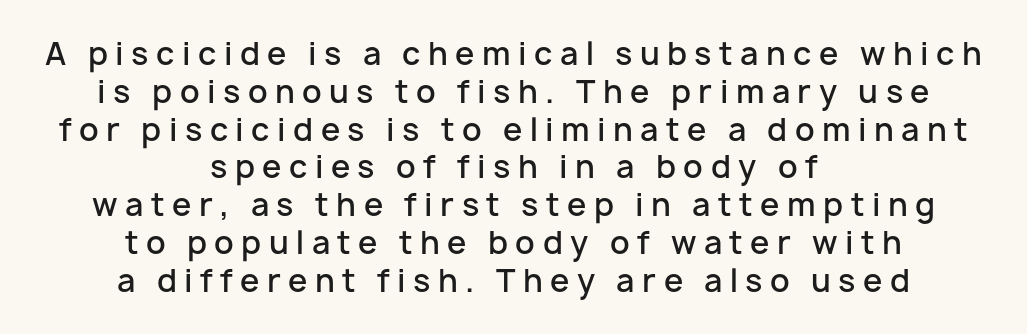
Q: Is the text bold? A: Semi-bold.
Q: Is the text italic (slanted)? A: No, it is upright.
Q: Is the typeface a serif or a sans-serif typeface? A: Sans-serif.
Q: Is the text underlined? A: No.
Q: How is the paragraph aligned? A: Centered.
Q: Is the spacing between letters normal or unusually wide? A: Unusually wide.
Q: Width (condensed, normal, or wide)? A: Normal.
Q: Stroke contrast? A: Low.
Q: x-height? A: Medium.
Q: Monospaced? A: No.
